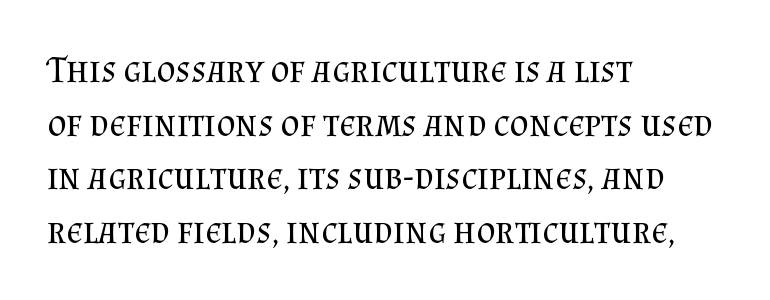
The image shows 37 px regular-weight serif type, upright; set left-aligned, normal line spacing (1.45x), normal letter spacing, not underlined; medium stroke contrast and a small x-height.
